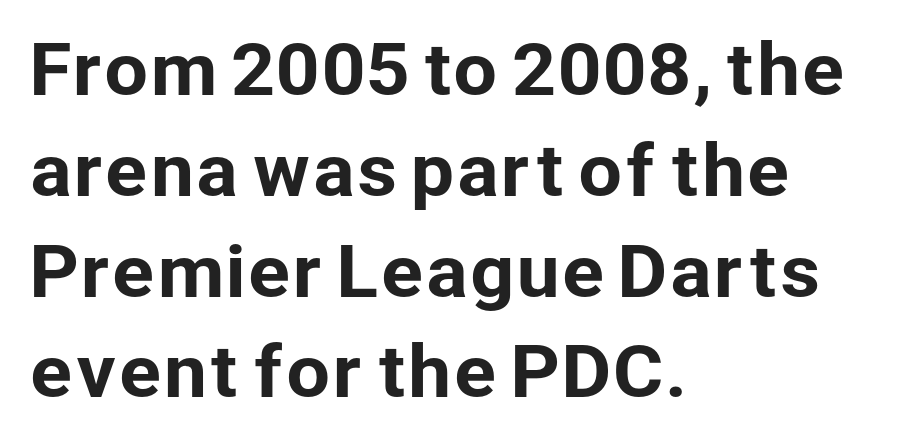
The image shows 70 px sans-serif type, upright; set left-aligned, normal line spacing (1.44x), normal letter spacing, not underlined; low stroke contrast and a medium x-height.
